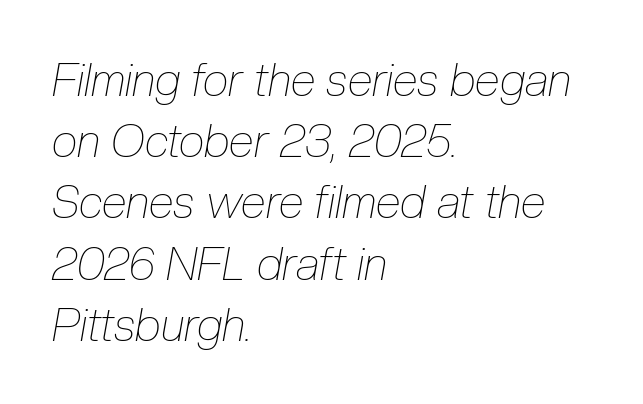
The whole block is typeset with a tilt. The letters sit at their default tracking, neither squeezed nor spread. The face used here is proportionally spaced, like ordinary book or web type. The strokes are not fattened; the text isn't bold. If you measured baseline to baseline, you'd find a middling distance. Does the copy run flush right? No — it runs flush left.
